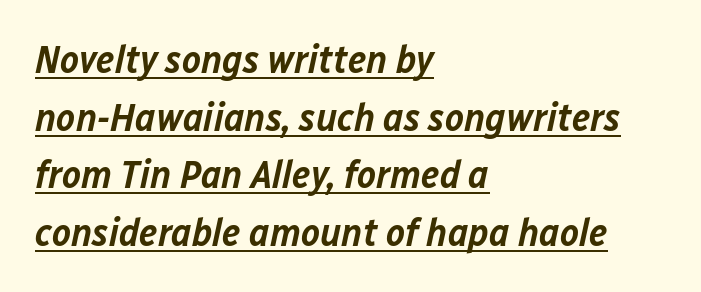
The image shows 40 px semibold type, italic (leaning right); set left-aligned, normal line spacing (1.44x), normal letter spacing, underlined; low stroke contrast and a medium x-height.
